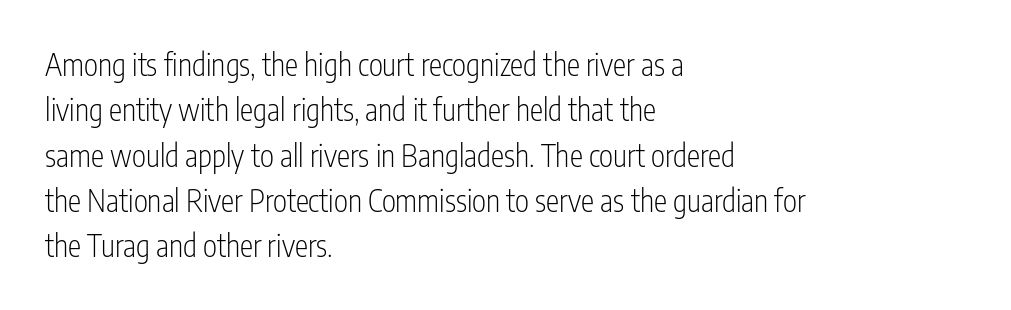
Does the copy run flush right? No — it runs flush left. A typesetter would call this proportional, since set widths differ per character. This rendering employs a face without finishing strokes, i.e., a sans-serif. The specimen omits any rule beneath the text block's lines.
